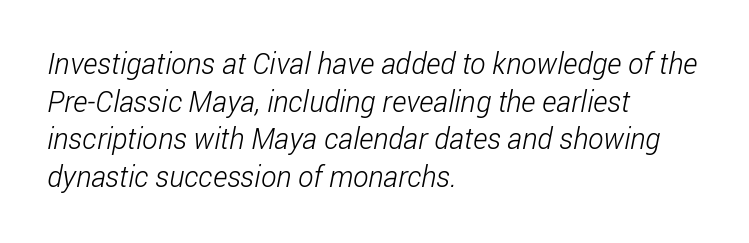
The space directly below the letters is spotless. These lines are rendered in a variable-pitch font. A student would call this left alignment; a typographer would say flush left, rag right. Weight: in the light-to-regular range. This block has exactly the height ordinary leading produces. Grotesque or geometric, the face here clearly has no serifs.
